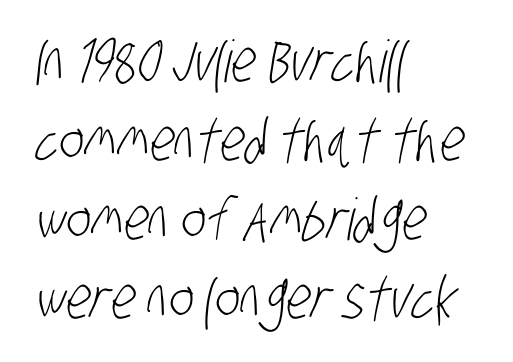
Q: Is the text bold? A: No.
Q: Is the typeface a serif or a sans-serif typeface? A: Sans-serif.
Q: Is the text underlined? A: No.
Q: How is the paragraph aligned? A: Left-aligned.
Q: Is the spacing between letters normal or unusually wide? A: Normal.
Q: Is the spacing between lines tight, normal or loose? A: Normal.
Q: Width (condensed, normal, or wide)? A: Condensed.
Q: Stroke contrast? A: Low.
Q: x-height? A: Large.
Q: Monospaced? A: No.
